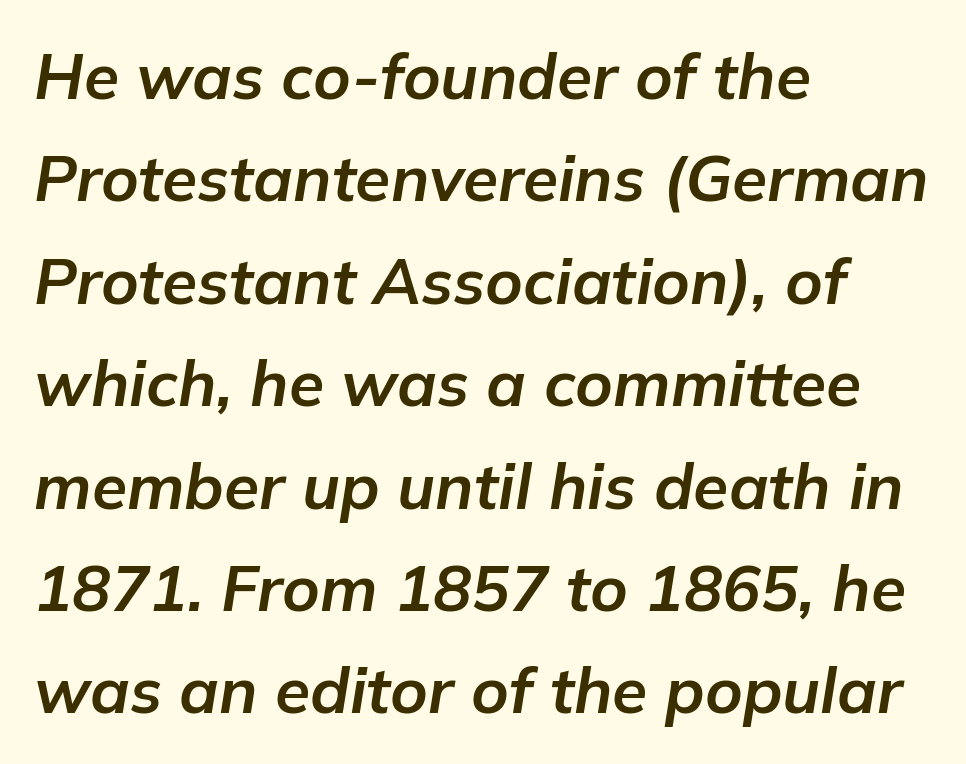
Compared with a centered layout, this one pins lines to the left instead. Is the type bold? Yes — the strokes are clearly thick and heavy. Looks like regular typesetting: each glyph gets only the width it needs. Short note: letters normally spaced. Descenders are the only things crossing below the line.
